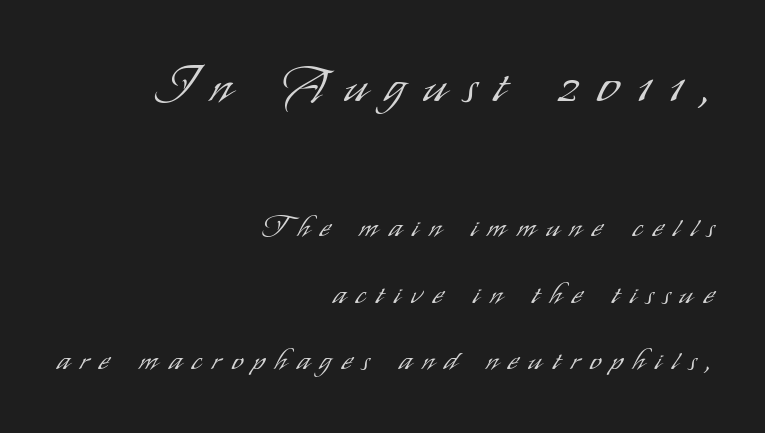
The image shows 50 px light, condensed sans-serif type; set right-aligned, loose line spacing (2.3x), unusually wide letter spacing (+0.37 em), not underlined; the first (top) block is 1.72x larger; low stroke contrast and a small x-height.
